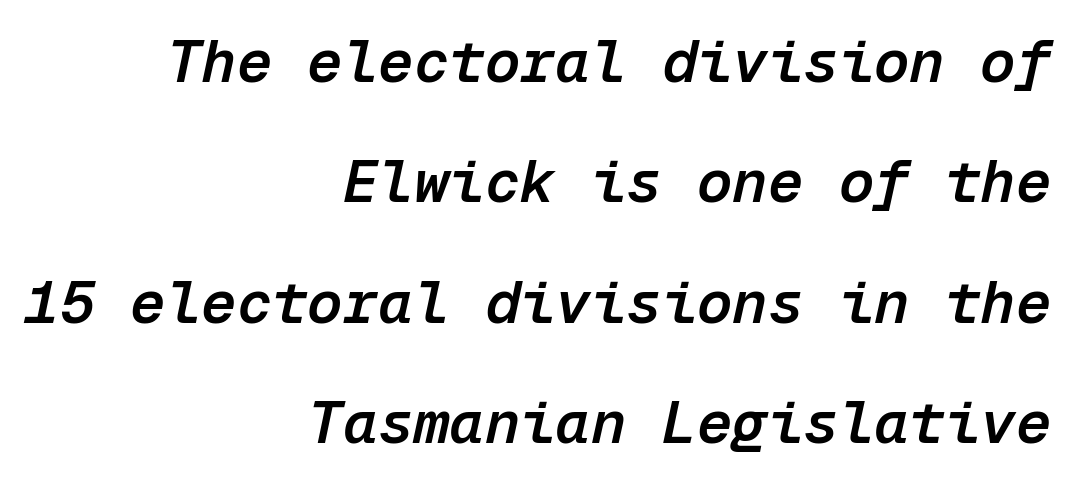
The baseline area is clear. Horizontal bands of white between lines are thick stripes. Horizontal alignment here is rightward, an uncommon choice for prose. This sample uses an oblique cut, with every glyph tilted off the vertical. Here the glyphs are tracked normally, forming tight word shapes.
